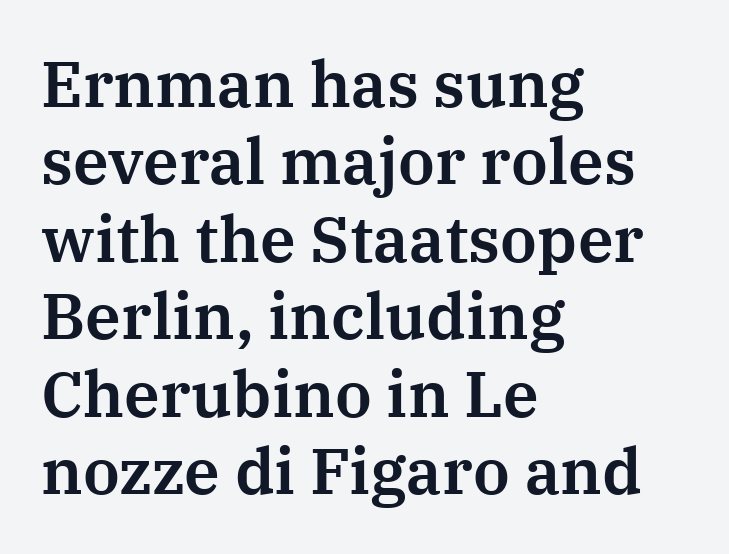
The image shows 64 px serif type, upright; set left-aligned, line spacing 1.21x, normal letter spacing, not underlined; medium stroke contrast and a medium x-height.
